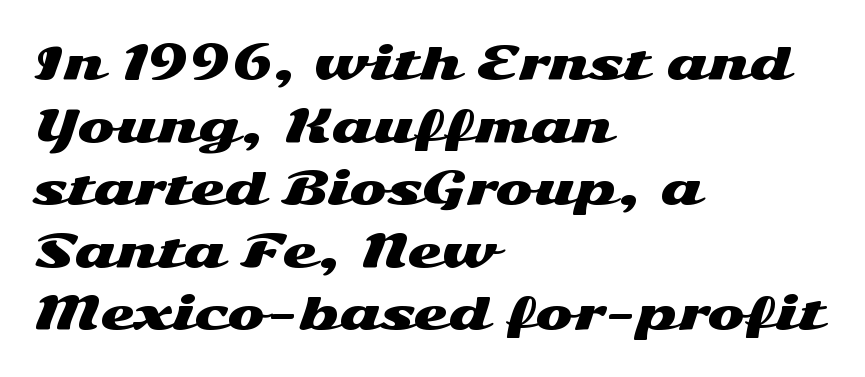
Q: Is the text italic (slanted)? A: Yes.
Q: Is the typeface a serif or a sans-serif typeface? A: Sans-serif.
Q: Is the text underlined? A: No.
Q: How is the paragraph aligned? A: Left-aligned.
Q: Is the spacing between letters normal or unusually wide? A: Normal.
Q: Is the spacing between lines tight, normal or loose? A: Normal.
Q: Width (condensed, normal, or wide)? A: Wide.
Q: Stroke contrast? A: Medium.
Q: x-height? A: Medium.
Q: Monospaced? A: No.
